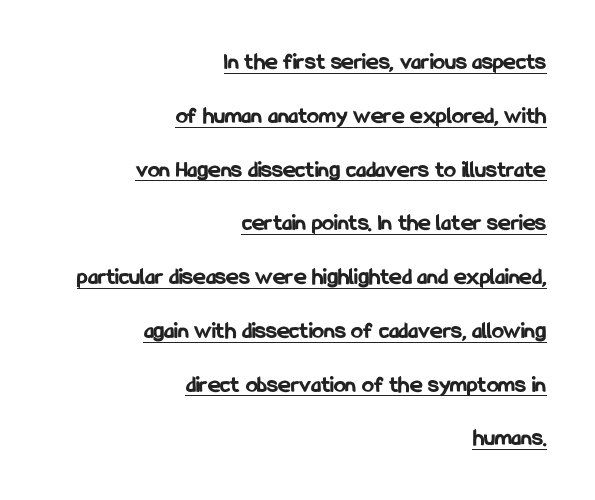
The image shows 24 px bold type, upright; set right-aligned, loose line spacing (2.24x), normal letter spacing, underlined.
